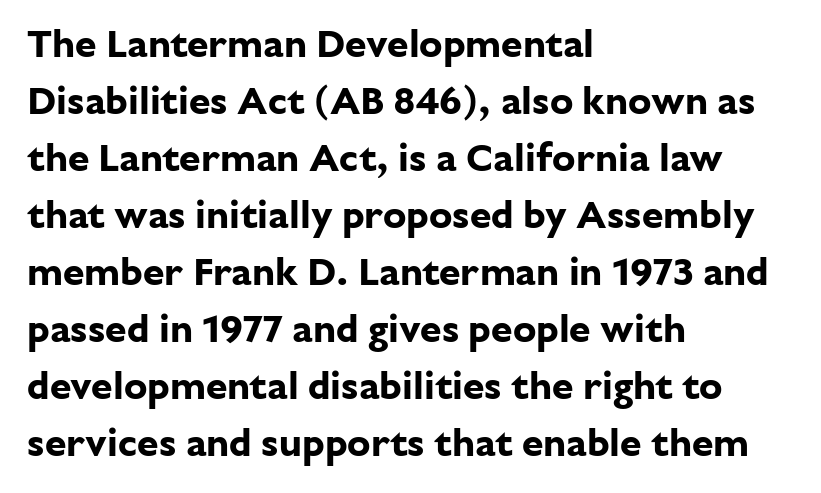
Posture: straight, roman, zero tilt. Type without underlining. Chunky letters — that's bold for sure. Whoever set this chose a conventional vertical rhythm. A typesetter would label this face a sans.
